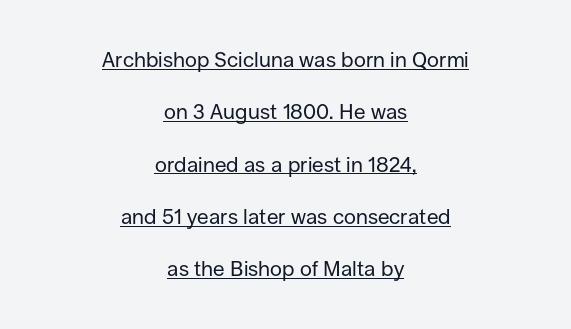
Horizontal bands of white between lines are thick stripes. In designer terms, the underline attribute is active on this setting. The letters stand straight up with perfectly vertical stems. No letter is thick-stroked: the sample isn't bold. The typesetter chose a symmetrical, centered arrangement here. Look at the tracking — it's just the regular setting, nothing added.
